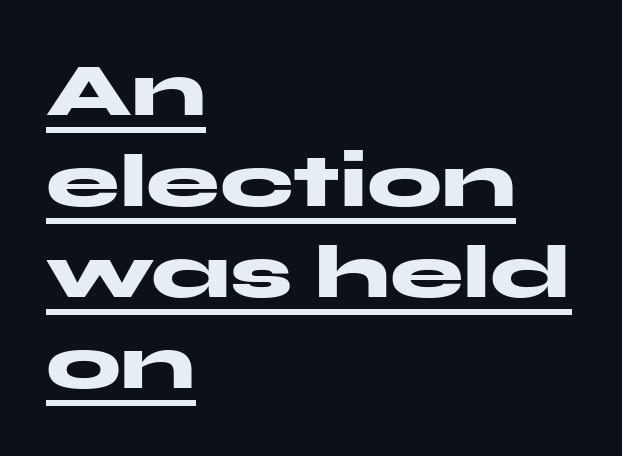
Q: Is the text bold? A: Yes.
Q: Is the text italic (slanted)? A: No, it is upright.
Q: Is the typeface a serif or a sans-serif typeface? A: Sans-serif.
Q: Is the text underlined? A: Yes.
Q: How is the paragraph aligned? A: Left-aligned.
Q: Is the spacing between letters normal or unusually wide? A: Normal.
Q: Width (condensed, normal, or wide)? A: Wide.
Q: Stroke contrast? A: Medium.
Q: x-height? A: Medium.
Q: Monospaced? A: No.
